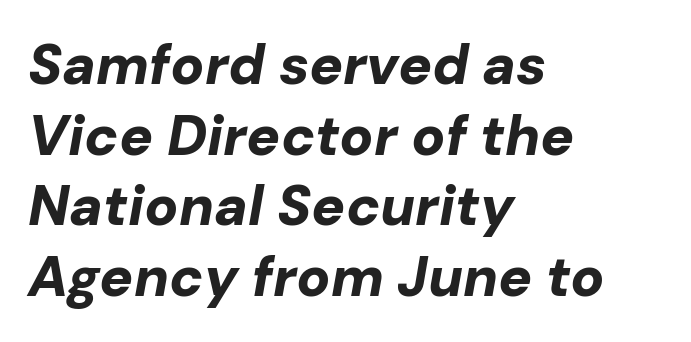
{"italic": "yes", "lean": "right", "slant_degrees": 10, "bold": "yes", "weight": "bold", "width": "normal", "stroke_contrast": "low", "x_height": "medium", "monospaced": "no", "underline": "no", "align": "left", "line_spacing": "normal", "line_spacing_ratio": 1.26, "letter_spacing": "normal", "letter_spacing_em": 0.0, "glyph_px": 56}
